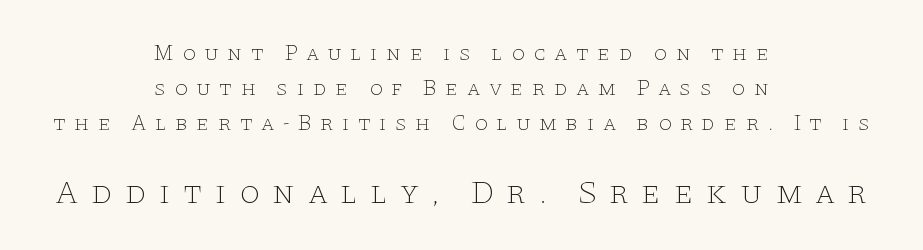
Q: Is the text bold? A: No.
Q: Is the text italic (slanted)? A: No, it is upright.
Q: Is the typeface a serif or a sans-serif typeface? A: Serif.
Q: Is the text underlined? A: No.
Q: How is the paragraph aligned? A: Centered.
Q: Is the spacing between letters normal or unusually wide? A: Unusually wide.
Q: Is the spacing between lines tight, normal or loose? A: Normal.
Q: Which block of text is set in a larger size, the first (top) or the second (bottom)? A: The second (bottom) one.
Q: Width (condensed, normal, or wide)? A: Wide.
Q: Stroke contrast? A: Low.
Q: x-height? A: Large.
Q: Monospaced? A: No.
